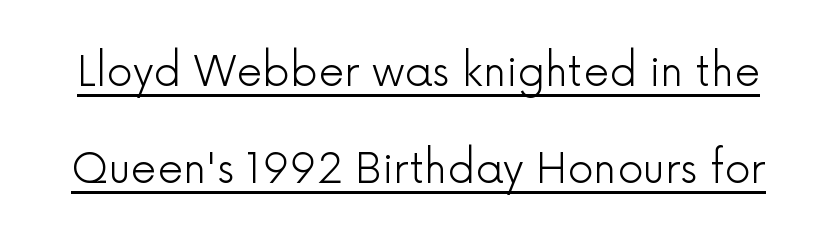
Q: Is the text bold? A: No.
Q: Is the text italic (slanted)? A: No, it is upright.
Q: Is the typeface a serif or a sans-serif typeface? A: Sans-serif.
Q: Is the text underlined? A: Yes.
Q: Is the spacing between letters normal or unusually wide? A: Normal.
Q: Is the spacing between lines tight, normal or loose? A: Loose.
Q: Width (condensed, normal, or wide)? A: Normal.
Q: x-height? A: Medium.
Q: Monospaced? A: No.
